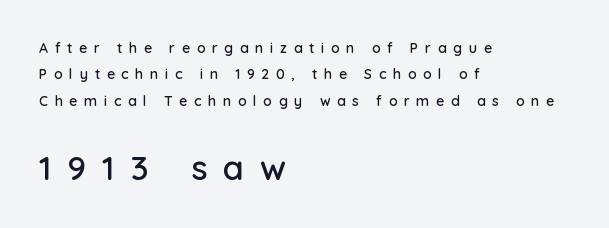
Q: Is the text italic (slanted)? A: No, it is upright.
Q: Is the typeface a serif or a sans-serif typeface? A: Sans-serif.
Q: Is the text underlined? A: No.
Q: How is the paragraph aligned? A: Left-aligned.
Q: Is the spacing between letters normal or unusually wide? A: Unusually wide.
Q: Which block of text is set in a larger size, the first (top) or the second (bottom)? A: The second (bottom) one.
Q: Width (condensed, normal, or wide)? A: Normal.
Q: Stroke contrast? A: Low.
Q: x-height? A: Medium.
Q: Monospaced? A: No.
